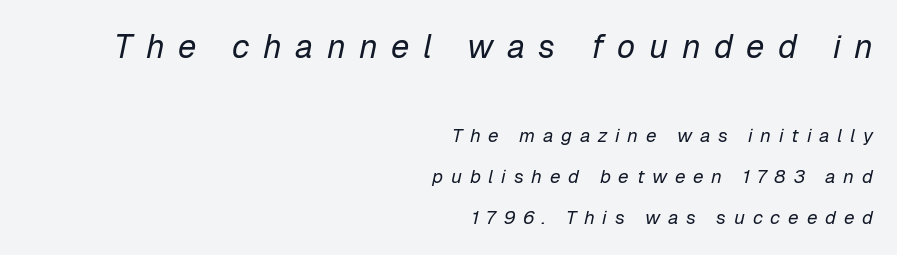
The image shows 33 px regular-weight type, italic (leaning right); set right-aligned, loose line spacing (2.17x), unusually wide letter spacing (+0.41 em), not underlined; the first (top) block is 1.74x larger; low stroke contrast and a medium x-height.
